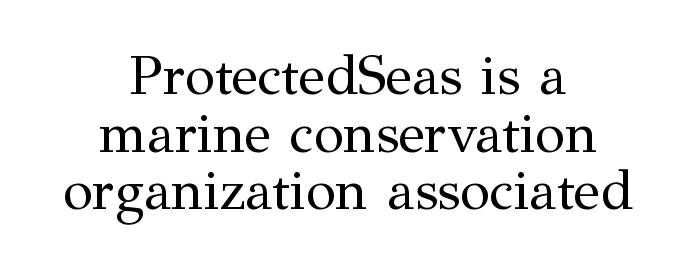
The image shows 55 px regular-weight serif type, upright; set centered, tight line spacing (1.05x), normal letter spacing, not underlined; medium stroke contrast and a medium x-height.
